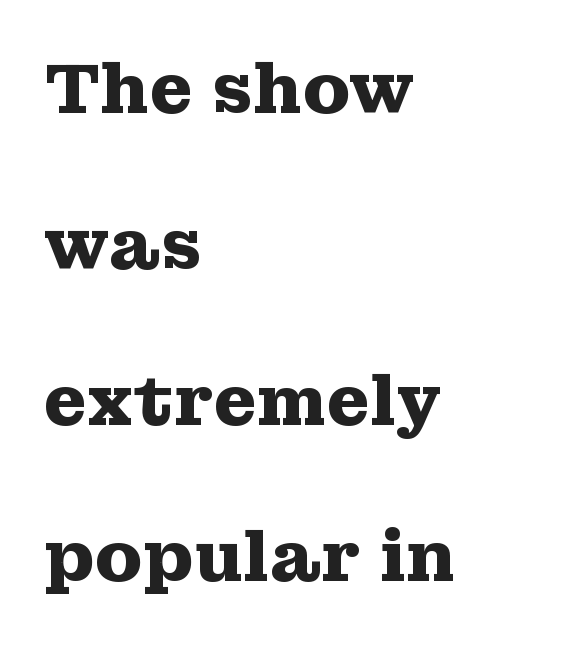
The image shows 70 px heavy, wide serif type, upright; set left-aligned, loose line spacing (2.23x), normal letter spacing, not underlined; medium stroke contrast and a medium x-height.
